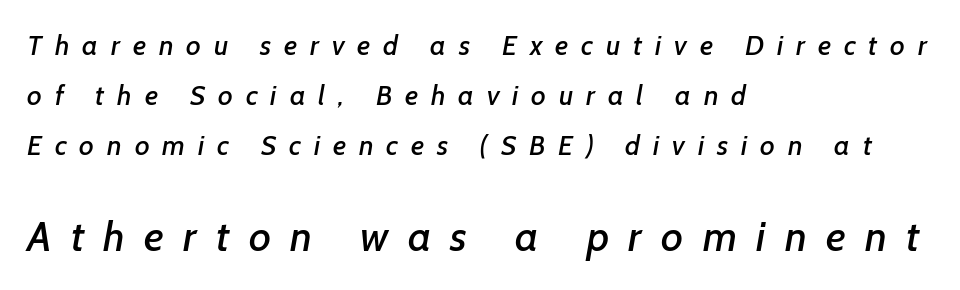
The image shows 42 px sans-serif type; set left-aligned, line spacing 1.78x, unusually wide letter spacing (+0.46 em), not underlined; the second (bottom) block is 1.5x larger; low stroke contrast and a medium x-height.
